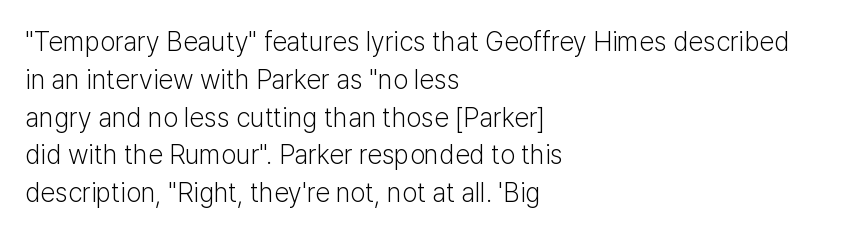
{"italic": "no", "bold": "no", "underline": "no", "align": "left", "line_spacing": "normal", "line_spacing_ratio": 1.4, "letter_spacing": "normal", "letter_spacing_em": 0.0, "glyph_px": 27}
